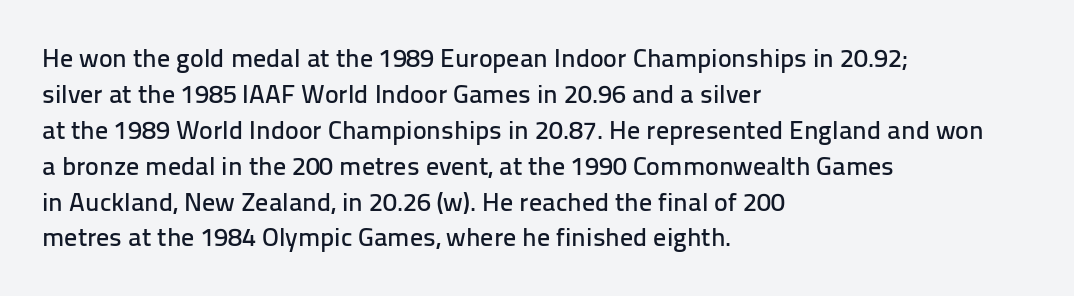
Q: Is the text italic (slanted)? A: No, it is upright.
Q: Is the text underlined? A: No.
Q: How is the paragraph aligned? A: Left-aligned.
Q: Is the spacing between letters normal or unusually wide? A: Normal.
Q: Is the spacing between lines tight, normal or loose? A: Normal.
